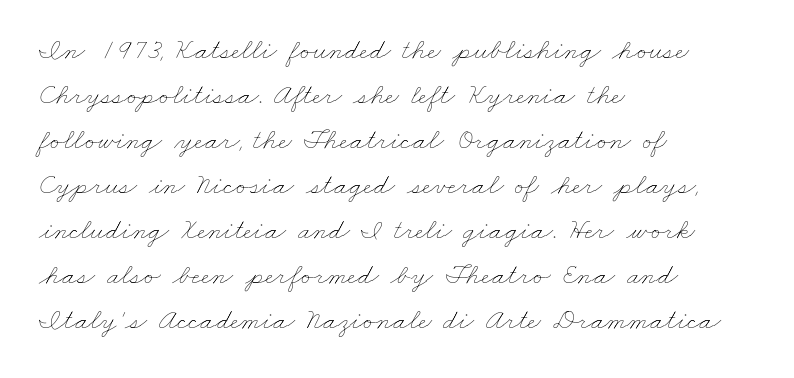
Q: Is the text bold? A: No.
Q: Is the text underlined? A: No.
Q: How is the paragraph aligned? A: Left-aligned.
Q: Is the spacing between letters normal or unusually wide? A: Normal.
Q: Is the spacing between lines tight, normal or loose? A: Normal.
Q: Width (condensed, normal, or wide)? A: Wide.
Q: Stroke contrast? A: Low.
Q: x-height? A: Small.
Q: Monospaced? A: No.
